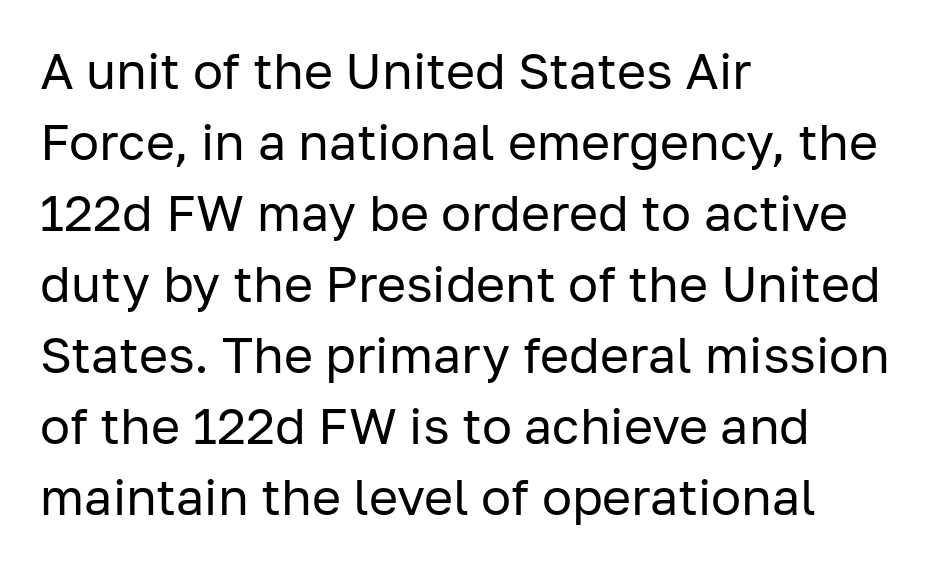
Q: Is the text bold? A: No.
Q: Is the text italic (slanted)? A: No, it is upright.
Q: Is the typeface a serif or a sans-serif typeface? A: Sans-serif.
Q: Is the text underlined? A: No.
Q: How is the paragraph aligned? A: Left-aligned.
Q: Is the spacing between letters normal or unusually wide? A: Normal.
Q: Is the spacing between lines tight, normal or loose? A: Normal.
Q: Width (condensed, normal, or wide)? A: Normal.
Q: Stroke contrast? A: Low.
Q: x-height? A: Medium.
Q: Monospaced? A: No.
